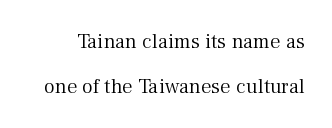
Q: Is the text bold? A: No.
Q: Is the text italic (slanted)? A: No, it is upright.
Q: Is the text underlined? A: No.
Q: Is the spacing between letters normal or unusually wide? A: Normal.
Q: Is the spacing between lines tight, normal or loose? A: Loose.
